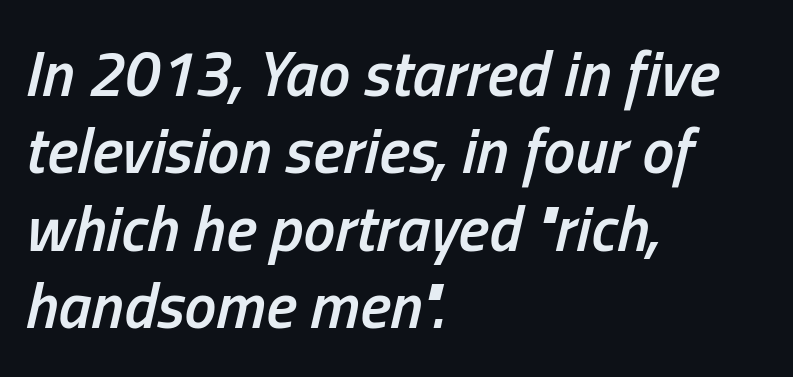
The image shows 64 px semibold, condensed type, italic (leaning right); set left-aligned, line spacing 1.21x, normal letter spacing, not underlined; low stroke contrast and a medium x-height.
